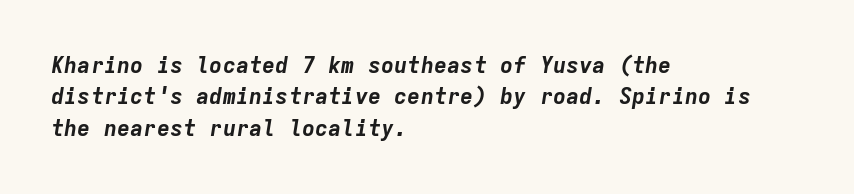
{"italic": "yes", "lean": "right", "slant_degrees": 9, "bold": "yes", "underline": "no", "align": "left", "line_spacing": "normal", "line_spacing_ratio": 1.43, "letter_spacing": "normal", "letter_spacing_em": 0.0, "glyph_px": 22}
